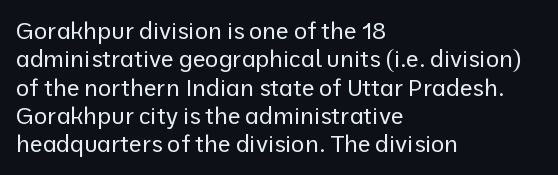
The image shows 23 px text type, upright; set left-aligned, line spacing 1.23x, normal letter spacing, not underlined.
